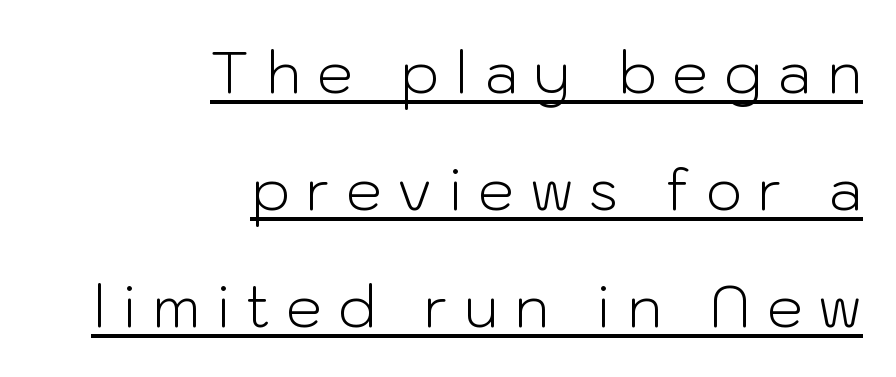
Q: Is the text bold? A: No.
Q: Is the text italic (slanted)? A: No, it is upright.
Q: Is the typeface a serif or a sans-serif typeface? A: Sans-serif.
Q: Is the text underlined? A: Yes.
Q: How is the paragraph aligned? A: Right-aligned.
Q: Is the spacing between letters normal or unusually wide? A: Unusually wide.
Q: Is the spacing between lines tight, normal or loose? A: Loose.
Q: Width (condensed, normal, or wide)? A: Normal.
Q: Stroke contrast? A: Low.
Q: x-height? A: Medium.
Q: Monospaced? A: No.
